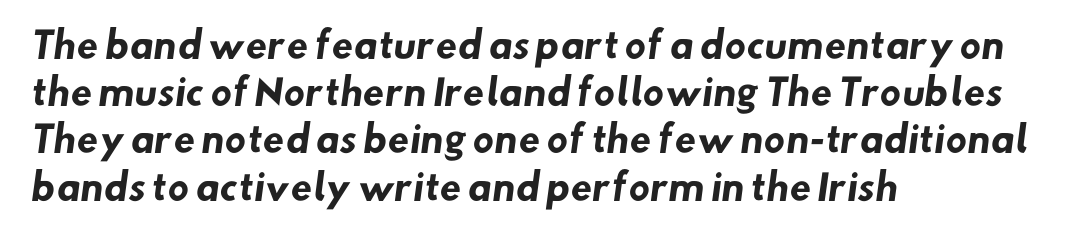
{"serif": "no", "bold": "yes", "weight": "heavy", "width": "normal", "stroke_contrast": "low", "x_height": "small", "monospaced": "no", "underline": "no", "align": "left", "line_spacing": "normal", "line_spacing_ratio": 1.35, "letter_spacing": "normal", "letter_spacing_em": 0.0, "glyph_px": 35}
